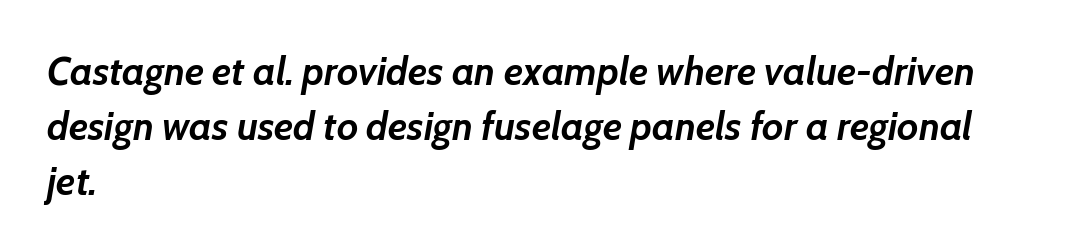
Q: Is the text bold? A: Yes.
Q: Is the text italic (slanted)? A: Yes, it leans right by about 7 degrees.
Q: Is the text underlined? A: No.
Q: How is the paragraph aligned? A: Left-aligned.
Q: Is the spacing between letters normal or unusually wide? A: Normal.
Q: Is the spacing between lines tight, normal or loose? A: Normal.
Q: Width (condensed, normal, or wide)? A: Normal.
Q: Stroke contrast? A: Low.
Q: x-height? A: Medium.
Q: Monospaced? A: No.
